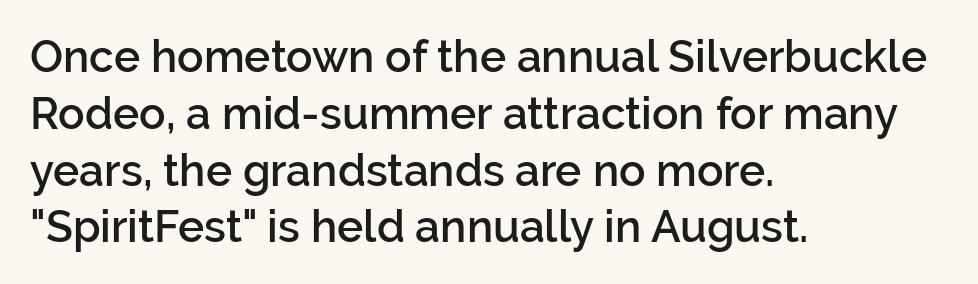
The image shows 44 px semibold sans-serif type, upright; set left-aligned, normal line spacing (1.29x), normal letter spacing, not underlined; low stroke contrast and a medium x-height.
